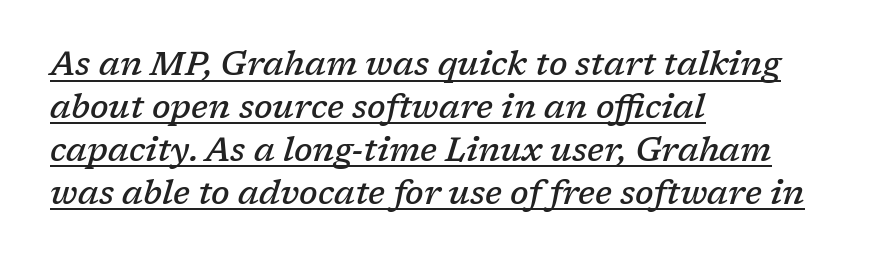
The image shows 33 px semibold serif type, italic (leaning right); set left-aligned, normal line spacing (1.3x), normal letter spacing, underlined; low stroke contrast and a medium x-height.
